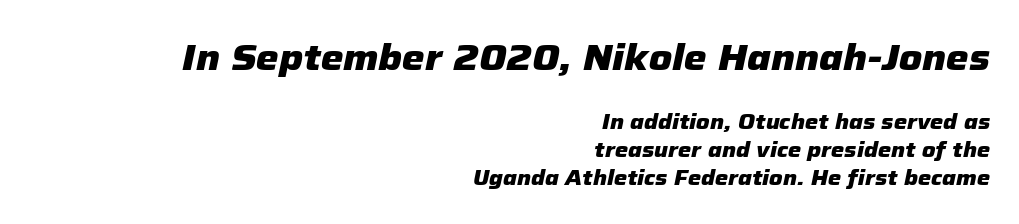
Q: Is the text bold? A: Yes.
Q: Is the text italic (slanted)? A: Yes, it leans right by about 12 degrees.
Q: Is the text underlined? A: No.
Q: How is the paragraph aligned? A: Right-aligned.
Q: Is the spacing between letters normal or unusually wide? A: Normal.
Q: Is the spacing between lines tight, normal or loose? A: Normal.
Q: Which block of text is set in a larger size, the first (top) or the second (bottom)? A: The first (top) one.
Q: Width (condensed, normal, or wide)? A: Normal.
Q: Stroke contrast? A: Low.
Q: x-height? A: Medium.
Q: Monospaced? A: No.
